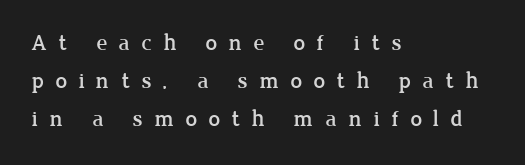
Q: Is the text italic (slanted)? A: No, it is upright.
Q: Is the text underlined? A: No.
Q: How is the paragraph aligned? A: Left-aligned.
Q: Is the spacing between letters normal or unusually wide? A: Unusually wide.
Q: Is the spacing between lines tight, normal or loose? A: Normal.
